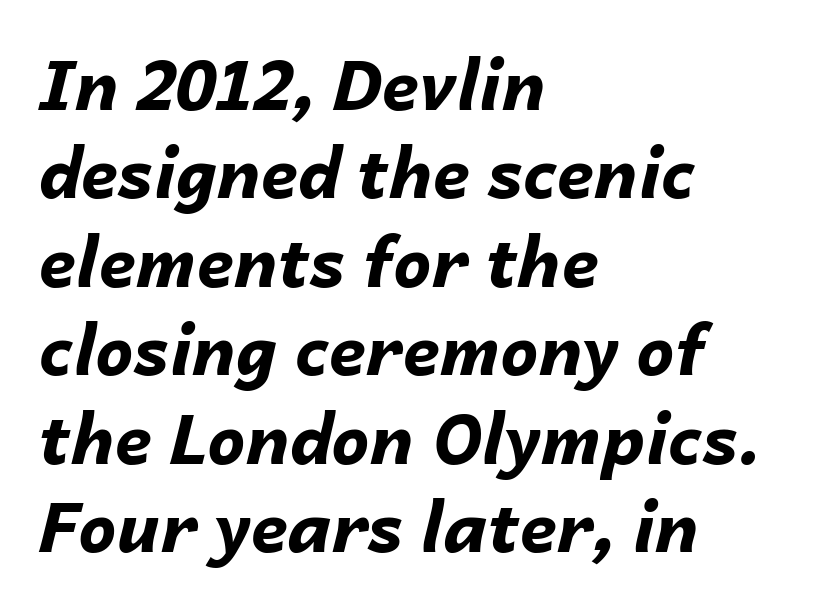
Spacing verdict: proportional, widths tailored to each character. Does extra space separate the letters? No, they use regular spacing. Stroke thickness is high; the sample reads as a true bold. This rendering features lettering with no underline.
